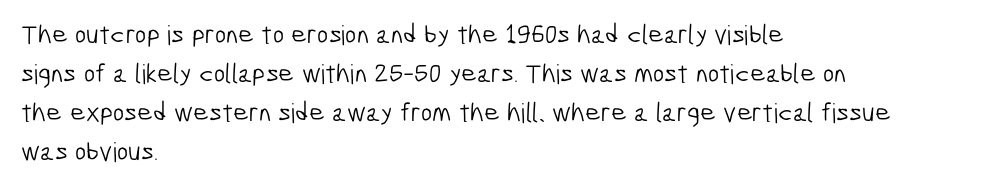
How are the letters spaced? Ordinarily, with no added tracking. Rows of type keep a routine distance in the vertical direction. No extra ink here — the face is not bold. Left-aligned paragraph, ragged on the right. The strip under each line holds only bare page.
